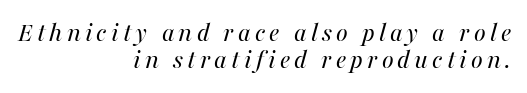
The image shows 28 px regular-weight type, italic (leaning right); set right-aligned, tight line spacing (0.96x), not underlined; medium stroke contrast and a medium x-height.
